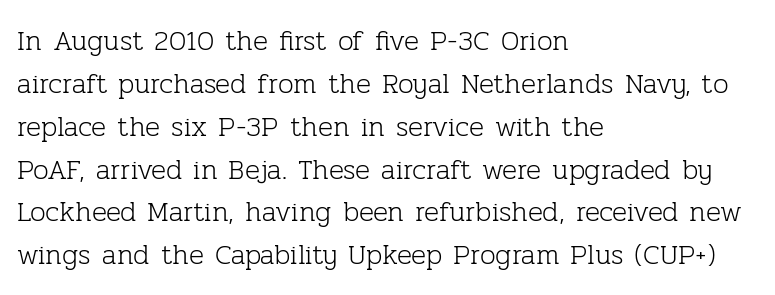
Alignment: flush left. Here the glyphs are tracked normally, forming tight word shapes. Each letter keeps its own natural width here, so spacing adapts to shape. Summary of vertical rhythm: regular, with standard interline spacing.
